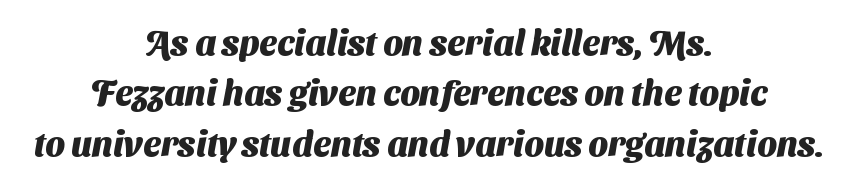
The image shows 35 px heavy sans-serif type; set centered, normal line spacing (1.44x), normal letter spacing, not underlined; medium stroke contrast and a medium x-height.
